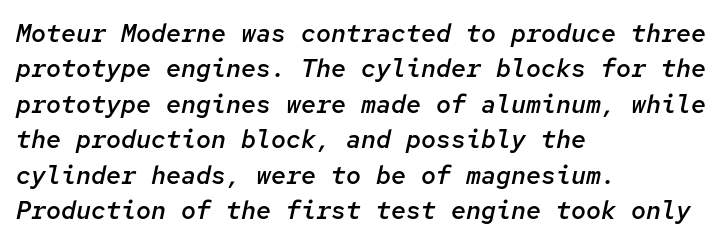
The compositor pushed each line to the left boundary. Notice how descenders clear the ascenders below comfortably — that's standard leading. Underlining? Definitely not there. The rendering applies a slant to the glyphs.
